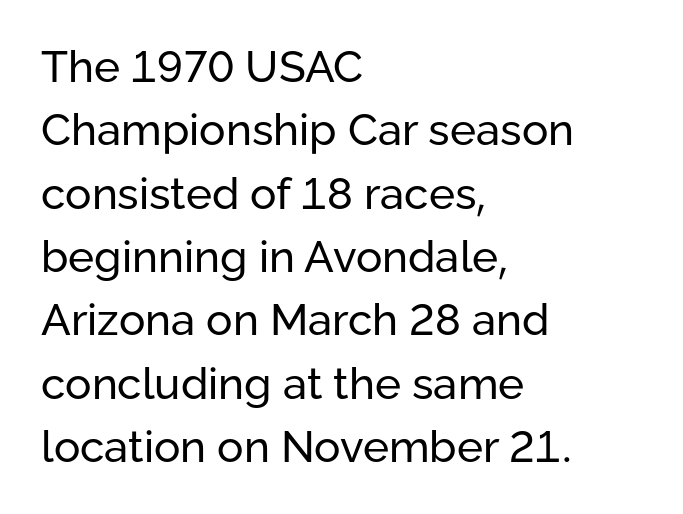
The image shows 44 px regular-weight sans-serif type, upright; set left-aligned, normal line spacing (1.44x), normal letter spacing, not underlined; low stroke contrast and a medium x-height.
